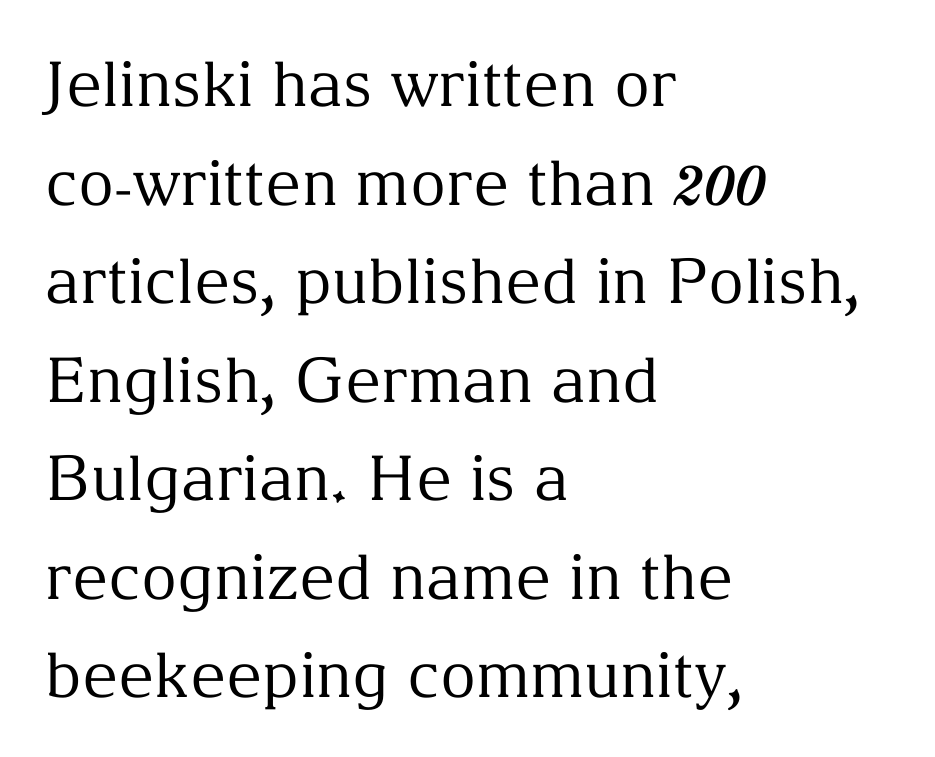
{"serif": "yes", "italic": "no", "bold": "no", "weight": "regular", "width": "normal", "stroke_contrast": "medium", "x_height": "medium", "monospaced": "no", "underline": "no", "align": "left", "line_spacing": "normal", "line_spacing_ratio": 1.59, "letter_spacing": "normal", "letter_spacing_em": 0.0, "glyph_px": 62}
